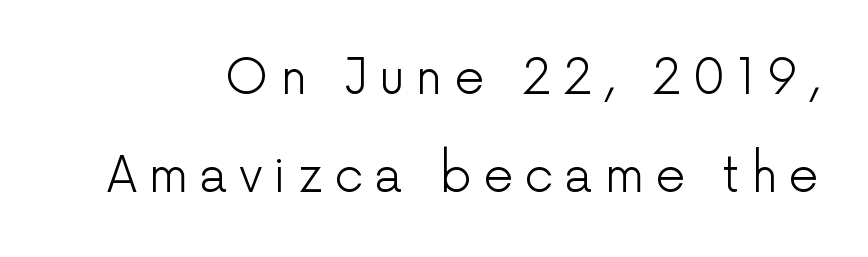
Line spacing here is loose. The type is letterspaced generously, with wide tracking. Note the varied advance widths — an 'i' is clearly narrower than an 'm'. Check the space under the baseline: it is left empty. No extra ink here — the face is not bold. Characters remain perfectly vertical along every line.
